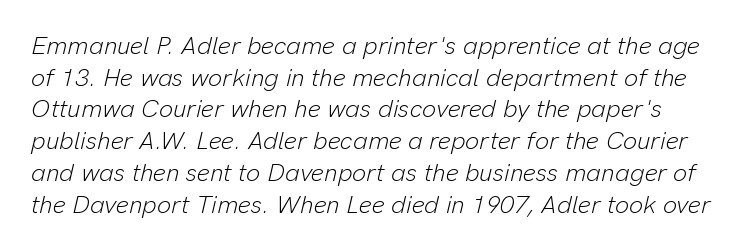
The image shows 25 px text type, italic (leaning right); set normal line spacing (1.27x), normal letter spacing, not underlined.
